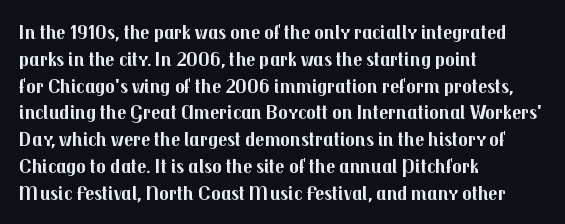
{"italic": "no", "bold": "yes", "underline": "no", "align": "left", "line_spacing": "normal", "line_spacing_ratio": 1.34, "letter_spacing": "normal", "letter_spacing_em": 0.0, "glyph_px": 20}
